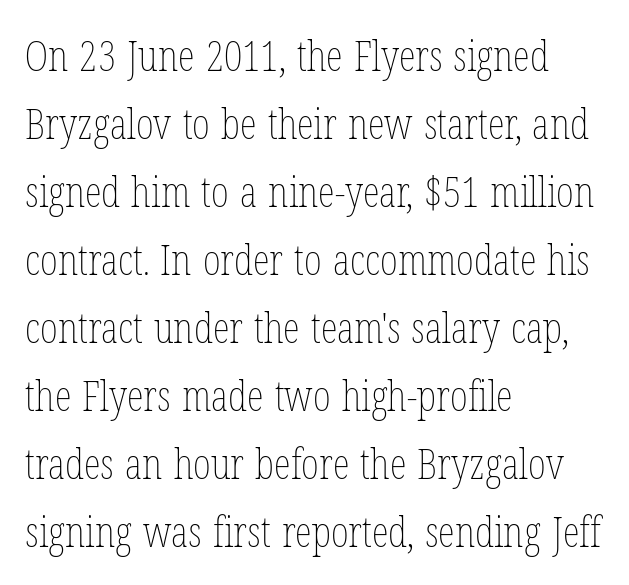
{"italic": "no", "bold": "no", "weight": "thin", "width": "condensed", "stroke_contrast": "low", "x_height": "medium", "monospaced": "no", "underline": "no", "align": "left", "line_spacing": "normal", "line_spacing_ratio": 1.58, "letter_spacing": "normal", "letter_spacing_em": 0.0, "glyph_px": 43}
